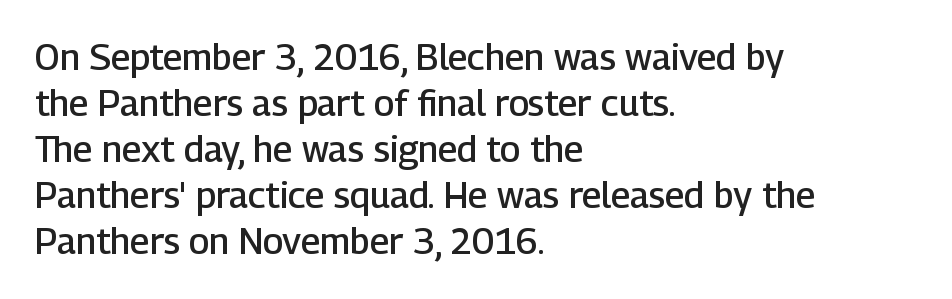
Notice how descenders clear the ascenders below comfortably — that's standard leading. Designer's note — italics off, roman on. Firm but not heavy-handed strokes: this text is semibold. Decoration check: the copy has no underline. Characters follow at the spacing the type designer built in.
